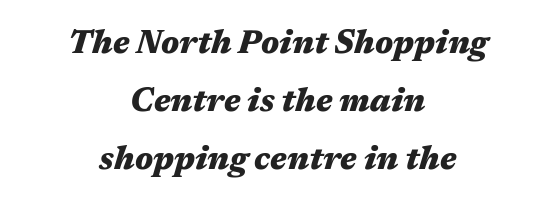
Q: Is the text bold? A: Yes.
Q: Is the text italic (slanted)? A: Yes, it leans right by about 17 degrees.
Q: Is the text underlined? A: No.
Q: How is the paragraph aligned? A: Centered.
Q: Is the spacing between letters normal or unusually wide? A: Normal.
Q: Width (condensed, normal, or wide)? A: Wide.
Q: Stroke contrast? A: Medium.
Q: x-height? A: Medium.
Q: Monospaced? A: No.
